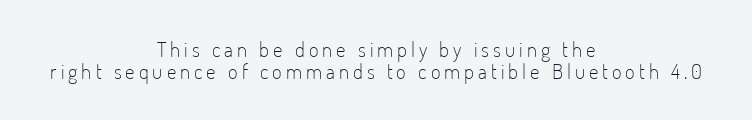
{"italic": "no", "bold": "no", "underline": "no", "align": "center", "line_spacing": "tight", "line_spacing_ratio": 1.07, "glyph_px": 21}
